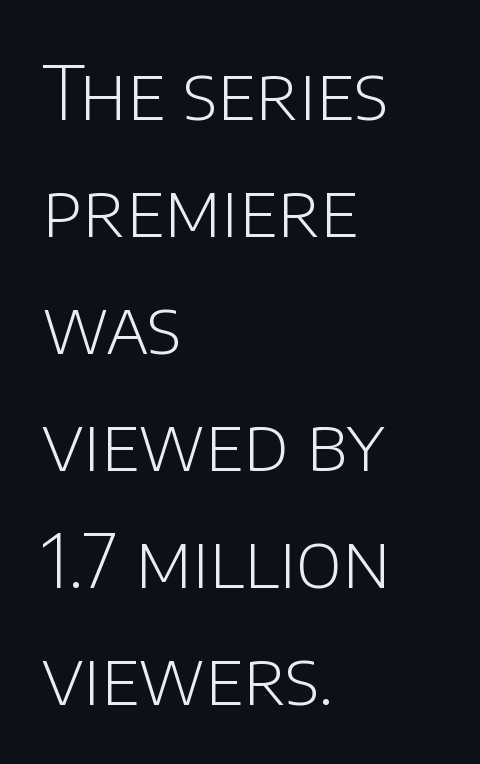
Q: Is the text bold? A: No.
Q: Is the text italic (slanted)? A: No, it is upright.
Q: Is the typeface a serif or a sans-serif typeface? A: Sans-serif.
Q: Is the text underlined? A: No.
Q: How is the paragraph aligned? A: Left-aligned.
Q: Is the spacing between letters normal or unusually wide? A: Normal.
Q: Is the spacing between lines tight, normal or loose? A: Normal.
Q: Width (condensed, normal, or wide)? A: Normal.
Q: Stroke contrast? A: Low.
Q: x-height? A: Large.
Q: Monospaced? A: No.
